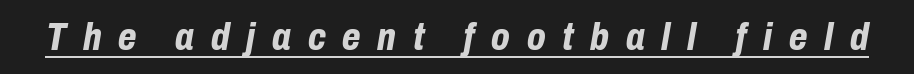
Q: Is the text bold? A: Yes.
Q: Is the text italic (slanted)? A: Yes, it leans right by about 10 degrees.
Q: Is the text underlined? A: Yes.
Q: Is the spacing between letters normal or unusually wide? A: Unusually wide.
Q: Width (condensed, normal, or wide)? A: Condensed.
Q: Stroke contrast? A: Low.
Q: x-height? A: Medium.
Q: Monospaced? A: No.
